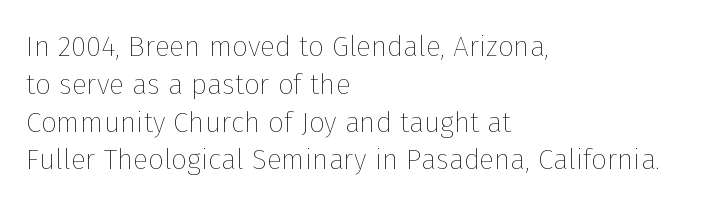
Q: Is the text bold? A: No.
Q: Is the text italic (slanted)? A: No, it is upright.
Q: Is the text underlined? A: No.
Q: How is the paragraph aligned? A: Left-aligned.
Q: Is the spacing between letters normal or unusually wide? A: Normal.
Q: Is the spacing between lines tight, normal or loose? A: Normal.
Q: Width (condensed, normal, or wide)? A: Normal.
Q: Stroke contrast? A: Low.
Q: x-height? A: Medium.
Q: Monospaced? A: No.
